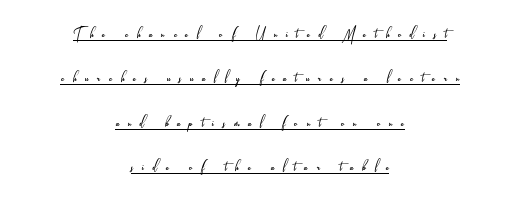
{"bold": "no", "underline": "yes", "align": "center", "line_spacing": "loose", "line_spacing_ratio": 2.22, "letter_spacing": "wide", "letter_spacing_em": 0.44, "glyph_px": 20}
